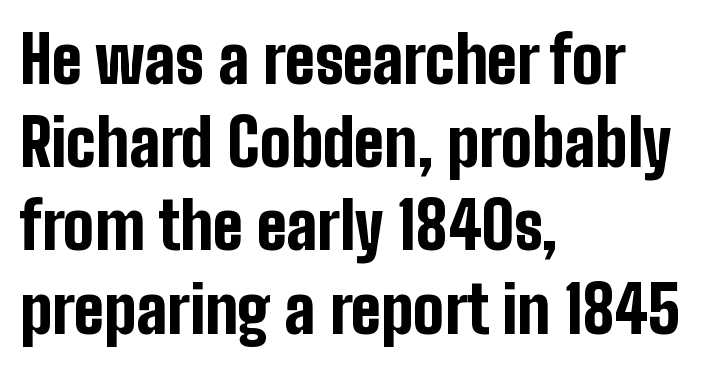
Glance below the letters and you will spot only blank space. The face used here is proportionally spaced, like ordinary book or web type. Casual observation: everything's shoved over to the left. A dark, heavy texture on the line: the type is bold. How would I describe the line gaps? Plain and ordinary.
